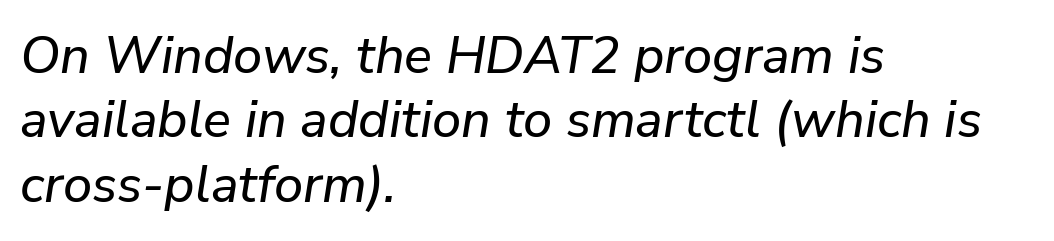
The image shows 52 px text type, italic (leaning right); set left-aligned, line spacing 1.24x, normal letter spacing, not underlined; low stroke contrast and a medium x-height.
